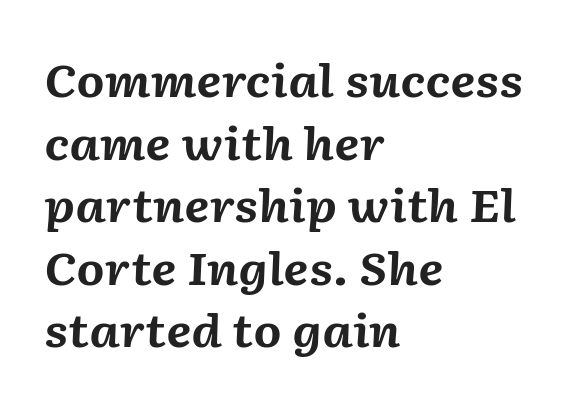
Q: Is the text bold? A: Yes.
Q: Is the text italic (slanted)? A: Yes, it leans right by about 2 degrees.
Q: Is the text underlined? A: No.
Q: How is the paragraph aligned? A: Left-aligned.
Q: Is the spacing between letters normal or unusually wide? A: Normal.
Q: Is the spacing between lines tight, normal or loose? A: Normal.
Q: Width (condensed, normal, or wide)? A: Normal.
Q: Stroke contrast? A: Medium.
Q: x-height? A: Medium.
Q: Monospaced? A: No.
